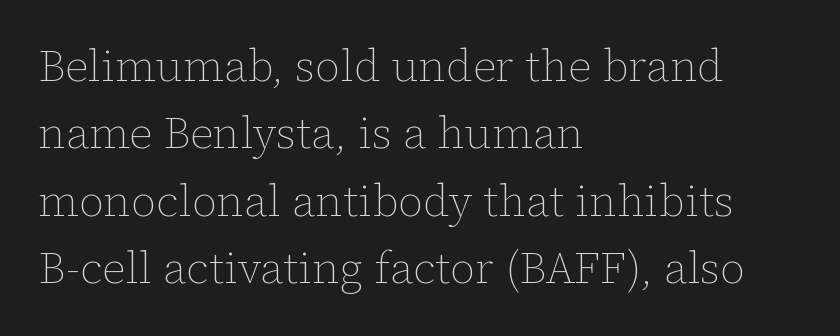
Q: Is the text bold? A: No.
Q: Is the text italic (slanted)? A: No, it is upright.
Q: Is the text underlined? A: No.
Q: How is the paragraph aligned? A: Left-aligned.
Q: Is the spacing between letters normal or unusually wide? A: Normal.
Q: Is the spacing between lines tight, normal or loose? A: Normal.
Q: Width (condensed, normal, or wide)? A: Normal.
Q: Stroke contrast? A: Low.
Q: x-height? A: Medium.
Q: Monospaced? A: No.
